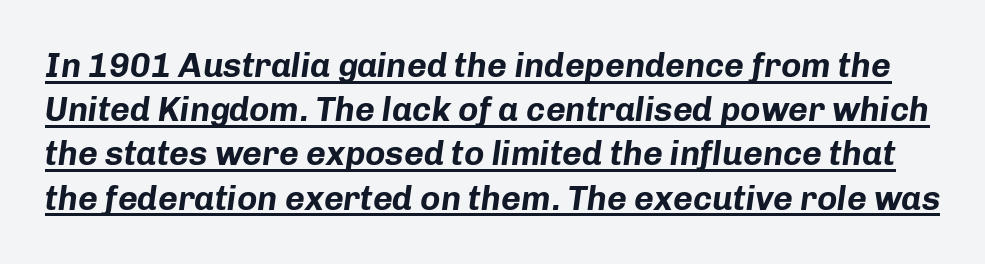
{"italic": "yes", "lean": "right", "slant_degrees": 8, "bold": "yes", "weight": "bold", "width": "normal", "stroke_contrast": "low", "x_height": "medium", "monospaced": "no", "underline": "yes", "line_spacing": "normal", "line_spacing_ratio": 1.3, "letter_spacing": "normal", "letter_spacing_em": 0.0, "glyph_px": 34}
